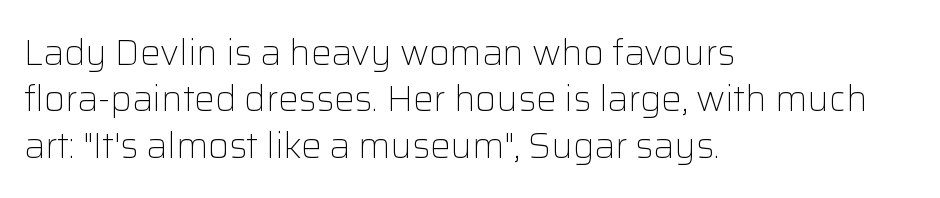
Q: Is the text bold? A: No.
Q: Is the text italic (slanted)? A: No, it is upright.
Q: Is the typeface a serif or a sans-serif typeface? A: Sans-serif.
Q: Is the text underlined? A: No.
Q: How is the paragraph aligned? A: Left-aligned.
Q: Is the spacing between letters normal or unusually wide? A: Normal.
Q: Is the spacing between lines tight, normal or loose? A: Normal.
Q: Width (condensed, normal, or wide)? A: Normal.
Q: Stroke contrast? A: Low.
Q: x-height? A: Medium.
Q: Monospaced? A: No.
